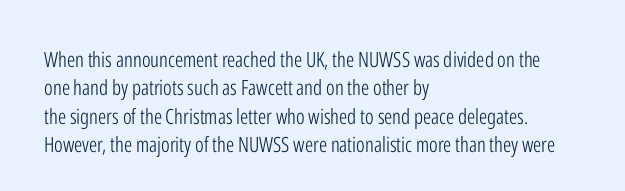
Q: Is the text bold? A: No.
Q: Is the text italic (slanted)? A: No, it is upright.
Q: Is the text underlined? A: No.
Q: How is the paragraph aligned? A: Left-aligned.
Q: Is the spacing between letters normal or unusually wide? A: Normal.
Q: Is the spacing between lines tight, normal or loose? A: Normal.
